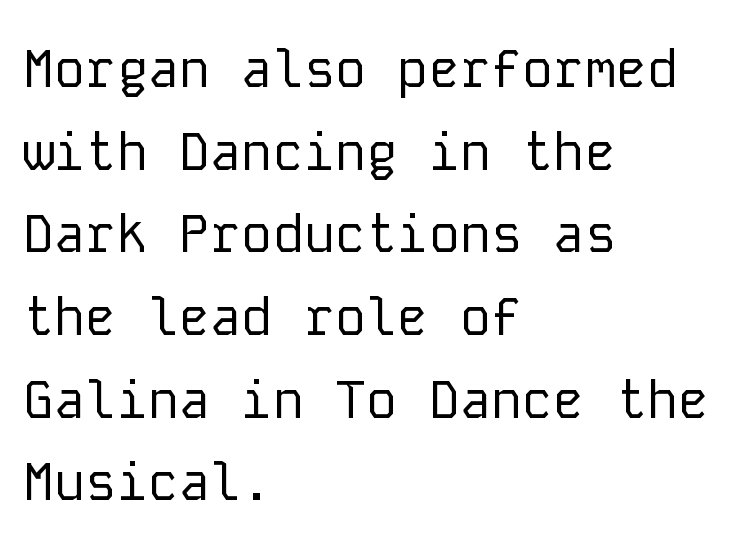
The image shows 52 px regular-weight sans-serif type, upright, monospaced; set left-aligned, normal line spacing (1.59x), normal letter spacing, not underlined; low stroke contrast and a medium x-height.
